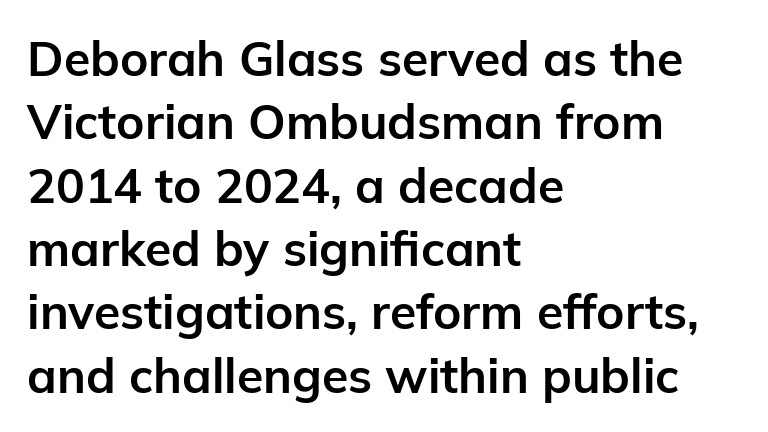
Q: Is the text bold? A: Yes.
Q: Is the text italic (slanted)? A: No, it is upright.
Q: Is the typeface a serif or a sans-serif typeface? A: Sans-serif.
Q: Is the text underlined? A: No.
Q: How is the paragraph aligned? A: Left-aligned.
Q: Is the spacing between letters normal or unusually wide? A: Normal.
Q: Is the spacing between lines tight, normal or loose? A: Normal.
Q: Width (condensed, normal, or wide)? A: Normal.
Q: Stroke contrast? A: Low.
Q: x-height? A: Medium.
Q: Monospaced? A: No.
